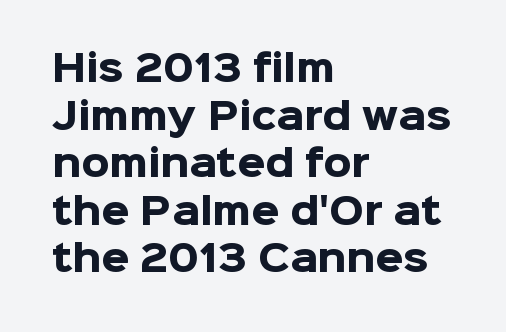
Q: Is the text bold? A: Yes.
Q: Is the text italic (slanted)? A: No, it is upright.
Q: Is the typeface a serif or a sans-serif typeface? A: Sans-serif.
Q: Is the text underlined? A: No.
Q: How is the paragraph aligned? A: Left-aligned.
Q: Is the spacing between letters normal or unusually wide? A: Normal.
Q: Is the spacing between lines tight, normal or loose? A: Normal.
Q: Width (condensed, normal, or wide)? A: Normal.
Q: Stroke contrast? A: Low.
Q: x-height? A: Medium.
Q: Monospaced? A: No.
